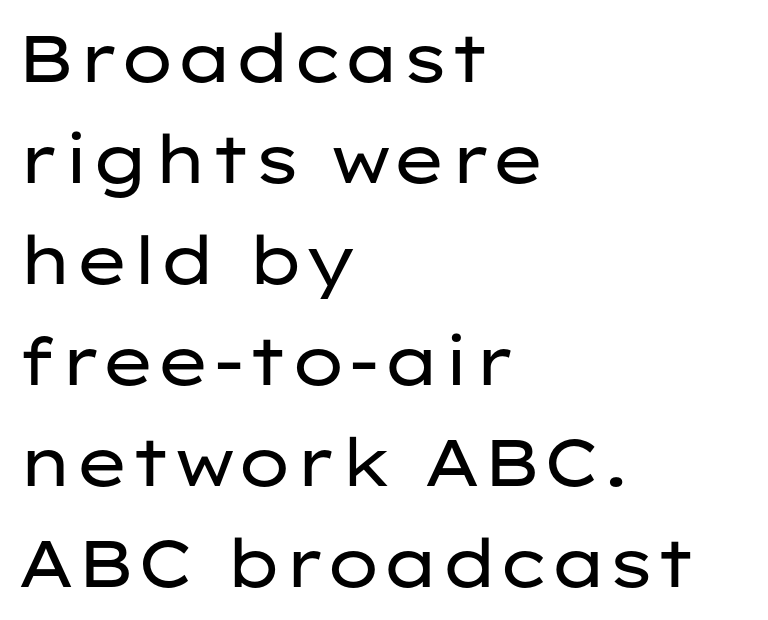
The image shows 66 px regular-weight, wide sans-serif type, upright; set left-aligned, normal line spacing (1.53x), normal letter spacing, not underlined; low stroke contrast and a medium x-height.
